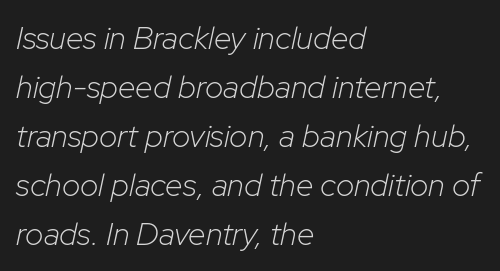
{"italic": "yes", "lean": "right", "slant_degrees": 12, "bold": "no", "weight": "light", "width": "normal", "stroke_contrast": "low", "x_height": "medium", "monospaced": "no", "underline": "no", "align": "left", "line_spacing": "normal", "line_spacing_ratio": 1.53, "letter_spacing": "normal", "letter_spacing_em": 0.0, "glyph_px": 32}
